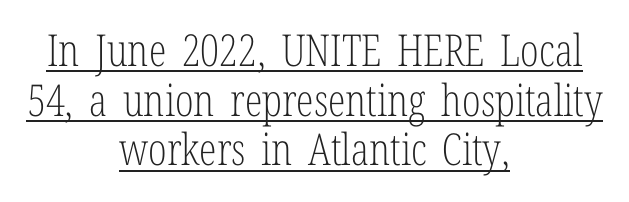
Q: Is the text bold? A: No.
Q: Is the text italic (slanted)? A: No, it is upright.
Q: Is the typeface a serif or a sans-serif typeface? A: Serif.
Q: Is the text underlined? A: Yes.
Q: How is the paragraph aligned? A: Centered.
Q: Is the spacing between letters normal or unusually wide? A: Normal.
Q: Is the spacing between lines tight, normal or loose? A: Tight.
Q: Width (condensed, normal, or wide)? A: Condensed.
Q: Stroke contrast? A: Low.
Q: x-height? A: Medium.
Q: Monospaced? A: No.
